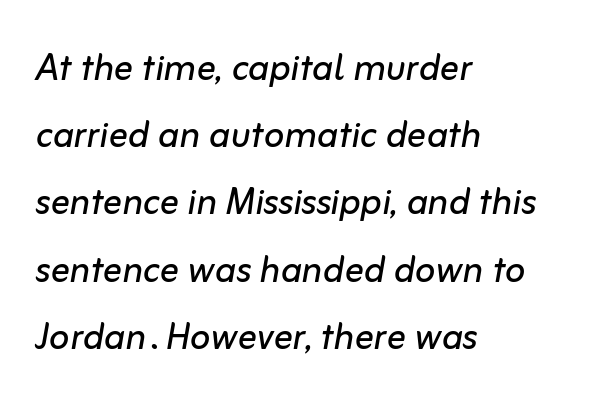
Q: Is the text bold? A: No.
Q: Is the text italic (slanted)? A: Yes, it leans right by about 10 degrees.
Q: Is the text underlined? A: No.
Q: How is the paragraph aligned? A: Left-aligned.
Q: Is the spacing between letters normal or unusually wide? A: Normal.
Q: Is the spacing between lines tight, normal or loose? A: Normal.
Q: Width (condensed, normal, or wide)? A: Normal.
Q: Stroke contrast? A: Low.
Q: x-height? A: Medium.
Q: Monospaced? A: No.
